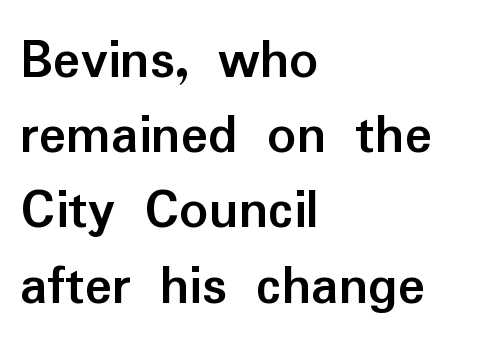
The image shows 57 px semibold sans-serif type, upright; set left-aligned, normal line spacing (1.32x), normal letter spacing, not underlined; low stroke contrast and a medium x-height.
